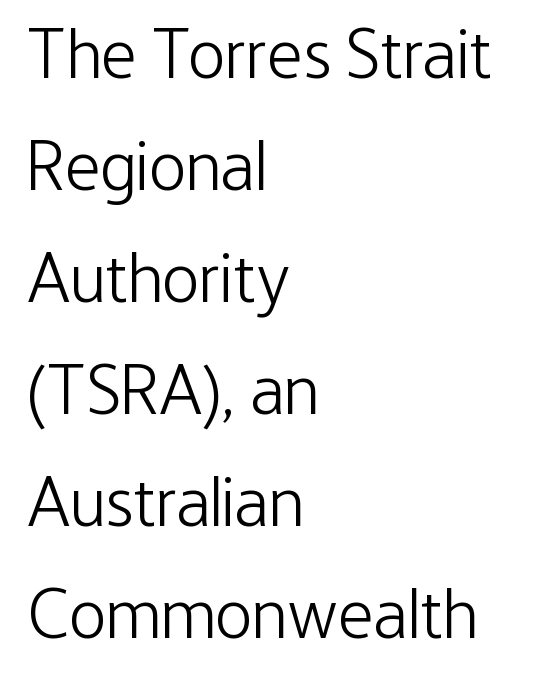
Q: Is the text bold? A: No.
Q: Is the text italic (slanted)? A: No, it is upright.
Q: Is the typeface a serif or a sans-serif typeface? A: Sans-serif.
Q: Is the text underlined? A: No.
Q: How is the paragraph aligned? A: Left-aligned.
Q: Is the spacing between letters normal or unusually wide? A: Normal.
Q: Is the spacing between lines tight, normal or loose? A: Normal.
Q: Width (condensed, normal, or wide)? A: Condensed.
Q: Stroke contrast? A: Low.
Q: x-height? A: Medium.
Q: Monospaced? A: No.
